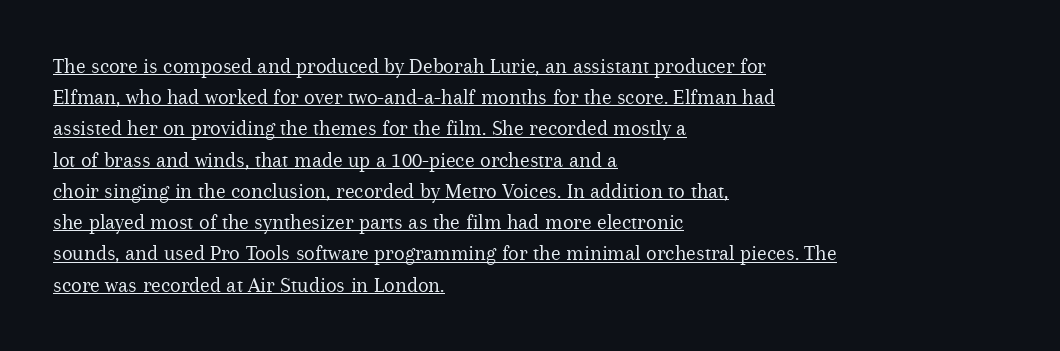
Casual observation: everything's shoved over to the left. Standard letterfit; no display-style spreading of the glyphs. Do the letters lean? They stand straight. If you measured baseline to baseline, you'd find a middling distance. Check the space under the baseline: a stroke is drawn there. The characters are drawn with everyday or finer stroke widths.
